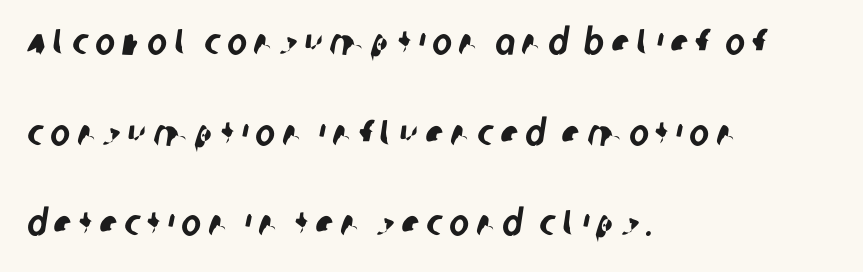
{"serif": "no", "width": "condensed", "stroke_contrast": "low", "x_height": "large", "monospaced": "no", "underline": "no", "align": "left", "line_spacing": "loose", "line_spacing_ratio": 2.45, "glyph_px": 37}
